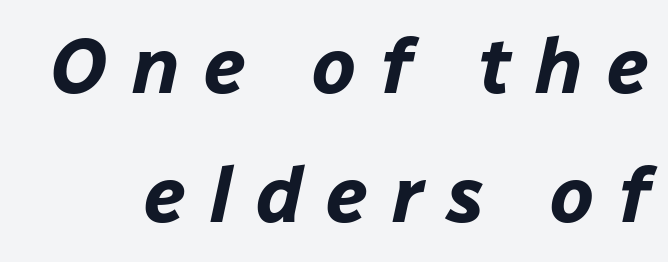
Is the type slanted? Yes — the strokes lean at a clear angle. The specimen omits any rule beneath the text block's lines. Loose tracking; the words dissolve into strings of separated letters. Is the type bold? Yes — the strokes are clearly thick and heavy.
